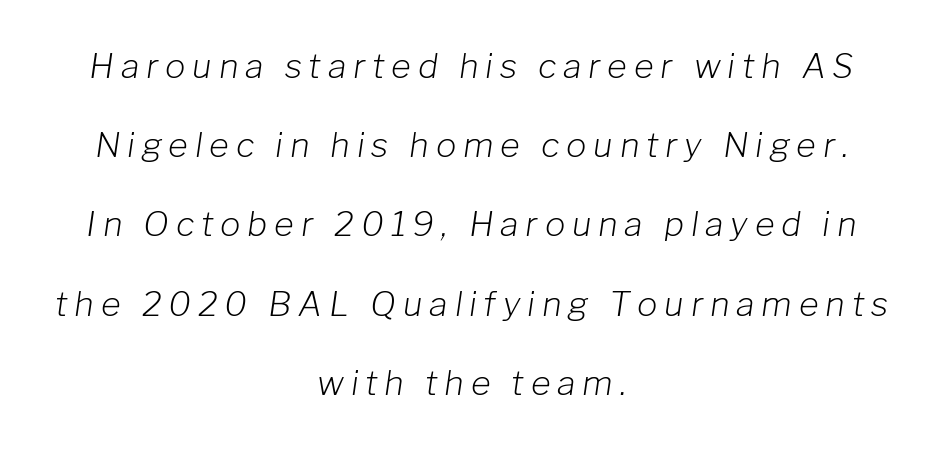
Q: Is the text bold? A: No.
Q: Is the text italic (slanted)? A: Yes, it leans right by about 8 degrees.
Q: Is the text underlined? A: No.
Q: How is the paragraph aligned? A: Centered.
Q: Is the spacing between letters normal or unusually wide? A: Unusually wide.
Q: Is the spacing between lines tight, normal or loose? A: Loose.
Q: Width (condensed, normal, or wide)? A: Normal.
Q: Stroke contrast? A: Low.
Q: x-height? A: Medium.
Q: Monospaced? A: No.
